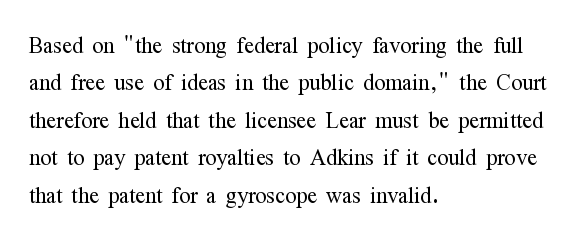
Interline gaps are of average width in this sample. These lines stack with their left ends in a neat column. Underlining? Definitely not there. This is the regular roman posture of the typeface.
